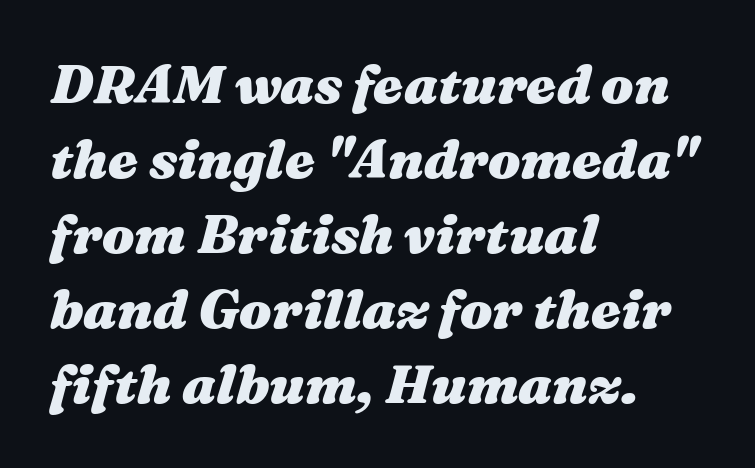
The image shows 54 px heavy, wide type, italic (leaning right); set left-aligned, normal line spacing (1.39x), normal letter spacing, not underlined; medium stroke contrast and a medium x-height.
